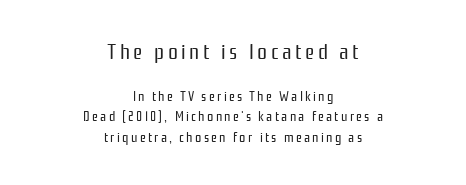
The face looks like a standard text weight, possibly lighter. Ascenders rise straight up at ninety degrees. The gap between lines stays unmarked. The composition opens big and finishes small.
